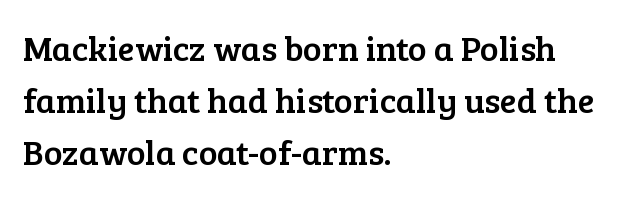
The image shows 35 px serif type, upright; set left-aligned, normal line spacing (1.49x), normal letter spacing, not underlined; low stroke contrast and a medium x-height.
